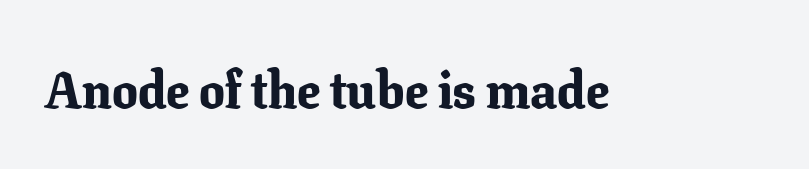
The image shows 51 px bold serif type, upright; set normal letter spacing, not underlined; low stroke contrast and a medium x-height.
